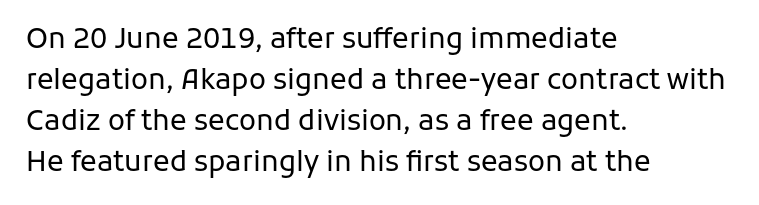
Q: Is the text bold? A: No.
Q: Is the text italic (slanted)? A: No, it is upright.
Q: Is the typeface a serif or a sans-serif typeface? A: Sans-serif.
Q: Is the text underlined? A: No.
Q: How is the paragraph aligned? A: Left-aligned.
Q: Is the spacing between letters normal or unusually wide? A: Normal.
Q: Is the spacing between lines tight, normal or loose? A: Normal.
Q: Width (condensed, normal, or wide)? A: Normal.
Q: Stroke contrast? A: Low.
Q: x-height? A: Medium.
Q: Monospaced? A: No.
